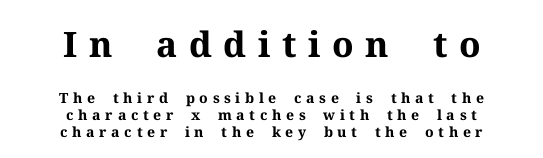
Q: Is the text bold? A: Yes.
Q: Is the text italic (slanted)? A: No, it is upright.
Q: Is the typeface a serif or a sans-serif typeface? A: Serif.
Q: Is the text underlined? A: No.
Q: How is the paragraph aligned? A: Centered.
Q: Is the spacing between letters normal or unusually wide? A: Unusually wide.
Q: Which block of text is set in a larger size, the first (top) or the second (bottom)? A: The first (top) one.
Q: Width (condensed, normal, or wide)? A: Normal.
Q: Stroke contrast? A: Medium.
Q: x-height? A: Medium.
Q: Monospaced? A: No.
